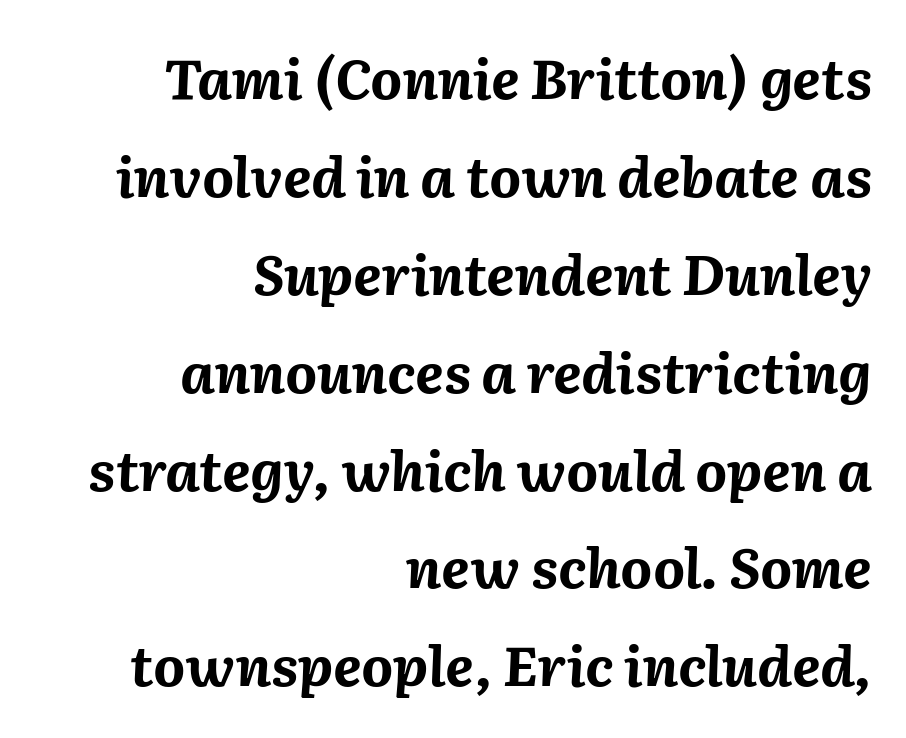
Designer's note — italics engaged. The lines in this sample share a right terminus and differ only in where they begin. Chunky letters — that's bold for sure. No word sits above an underline. Character widths vary here, with narrow letters taking less room than wide ones. Look at the tracking — it's just the regular setting, nothing added.
